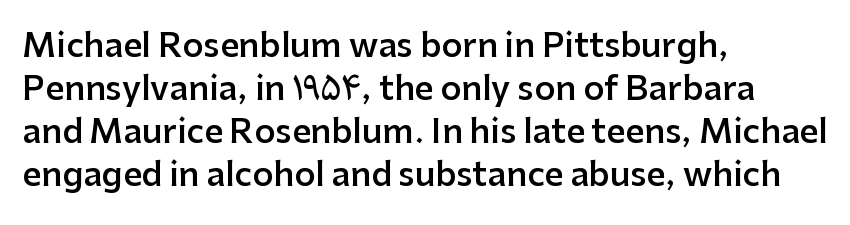
Q: Is the text bold? A: Semi-bold.
Q: Is the text italic (slanted)? A: No, it is upright.
Q: Is the typeface a serif or a sans-serif typeface? A: Sans-serif.
Q: Is the text underlined? A: No.
Q: How is the paragraph aligned? A: Left-aligned.
Q: Is the spacing between letters normal or unusually wide? A: Normal.
Q: Is the spacing between lines tight, normal or loose? A: Normal.
Q: Width (condensed, normal, or wide)? A: Normal.
Q: Stroke contrast? A: Low.
Q: x-height? A: Medium.
Q: Monospaced? A: No.
